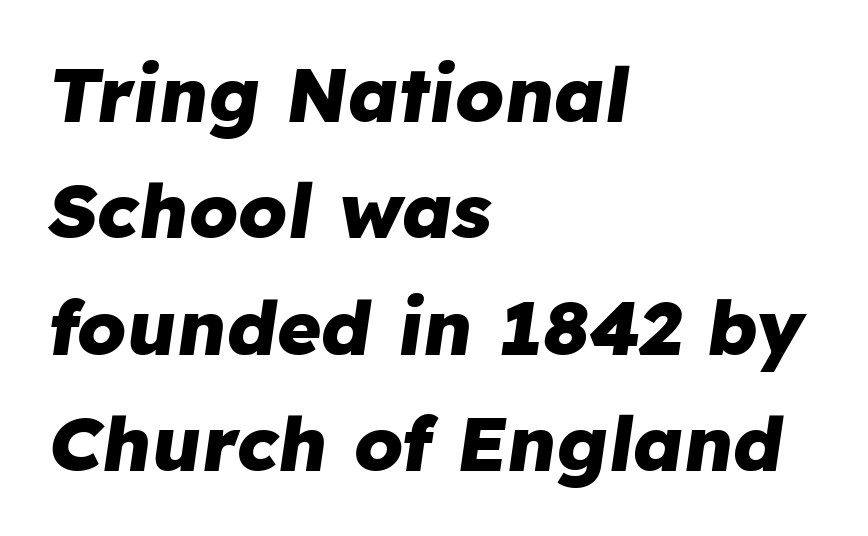
Q: Is the text bold? A: Yes.
Q: Is the text italic (slanted)? A: Yes, it leans right by about 8 degrees.
Q: Is the text underlined? A: No.
Q: How is the paragraph aligned? A: Left-aligned.
Q: Is the spacing between letters normal or unusually wide? A: Normal.
Q: Is the spacing between lines tight, normal or loose? A: Normal.
Q: Width (condensed, normal, or wide)? A: Normal.
Q: Stroke contrast? A: Low.
Q: x-height? A: Medium.
Q: Monospaced? A: No.
